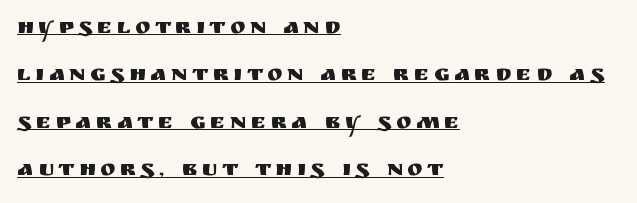
Q: Is the text italic (slanted)? A: No, it is upright.
Q: Is the text underlined? A: Yes.
Q: How is the paragraph aligned? A: Left-aligned.
Q: Is the spacing between lines tight, normal or loose? A: Loose.
